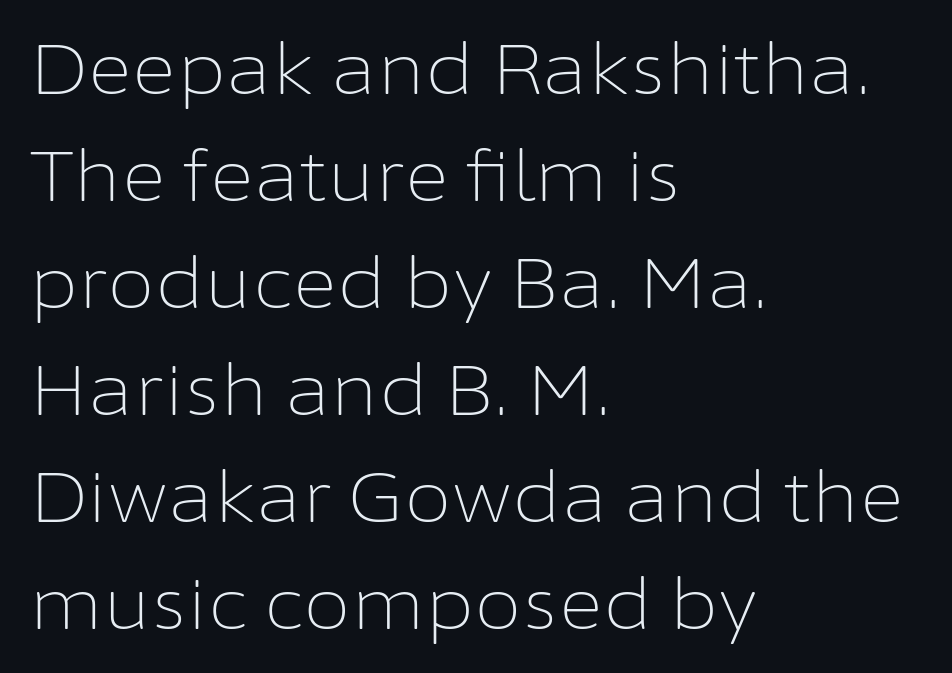
Q: Is the text bold? A: No.
Q: Is the text italic (slanted)? A: No, it is upright.
Q: Is the typeface a serif or a sans-serif typeface? A: Sans-serif.
Q: Is the text underlined? A: No.
Q: How is the paragraph aligned? A: Left-aligned.
Q: Is the spacing between letters normal or unusually wide? A: Normal.
Q: Is the spacing between lines tight, normal or loose? A: Normal.
Q: Width (condensed, normal, or wide)? A: Normal.
Q: Stroke contrast? A: Low.
Q: x-height? A: Medium.
Q: Monospaced? A: No.
